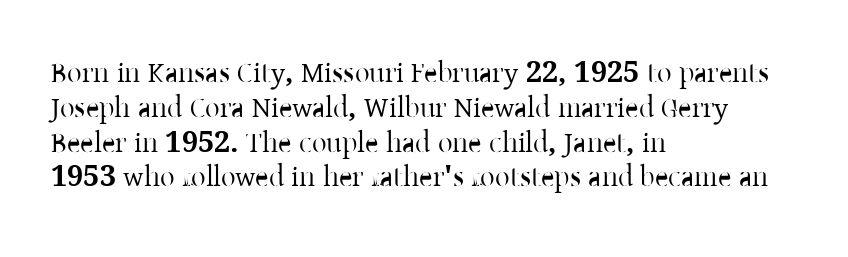
Observe the ordinary spacing: letters are neighbours, not strangers. The passage shown is typed in a proportional face where columns would drift. Any mark beneath the type? The region is blank. If you drew a line through each stem, it would be perfectly vertical. Visually the block forms a straight wall on the left and a jagged coastline on the right. This rendering employs a face with finishing strokes, i.e., a serif.
